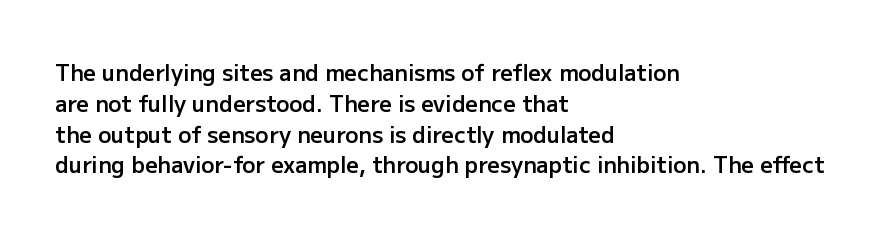
{"italic": "no", "bold": "semi", "underline": "no", "align": "left", "line_spacing": "normal", "line_spacing_ratio": 1.4, "letter_spacing": "normal", "letter_spacing_em": 0.0, "glyph_px": 22}
